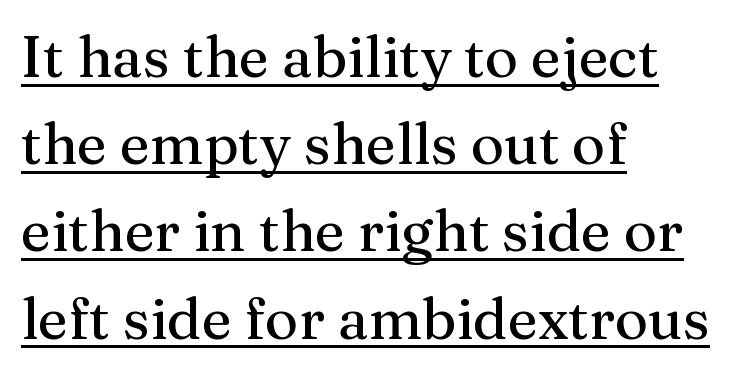
The image shows 57 px serif type, upright; set left-aligned, normal line spacing (1.53x), normal letter spacing, underlined; medium stroke contrast and a medium x-height.
